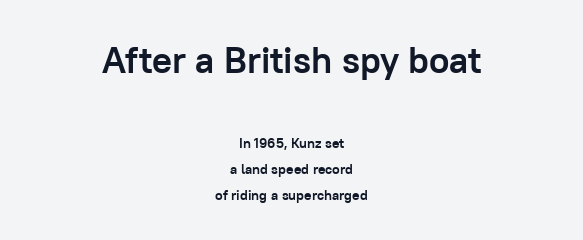
The image shows 37 px semibold sans-serif type, upright; set centered, line spacing 1.85x, normal letter spacing, not underlined; the first (top) block is 2.64x larger; low stroke contrast and a medium x-height.
